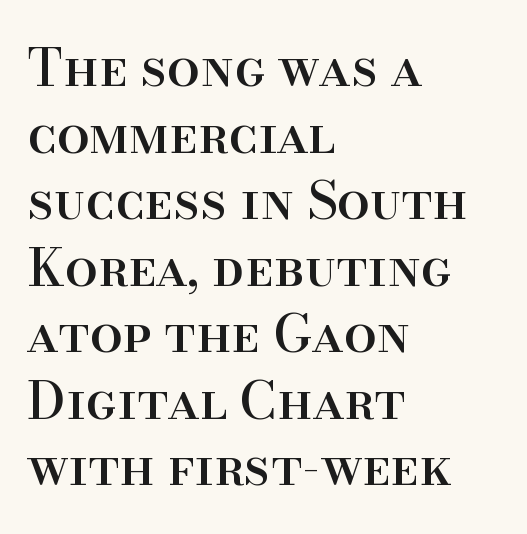
Q: Is the text italic (slanted)? A: No, it is upright.
Q: Is the typeface a serif or a sans-serif typeface? A: Serif.
Q: Is the text underlined? A: No.
Q: How is the paragraph aligned? A: Left-aligned.
Q: Is the spacing between letters normal or unusually wide? A: Normal.
Q: Is the spacing between lines tight, normal or loose? A: Normal.
Q: Width (condensed, normal, or wide)? A: Normal.
Q: Stroke contrast? A: High.
Q: x-height? A: Small.
Q: Monospaced? A: No.
